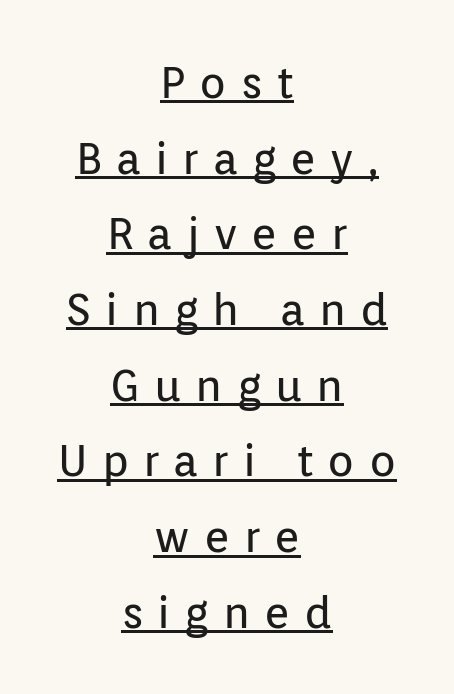
The image shows 44 px regular-weight sans-serif type, upright; set centered, line spacing 1.72x, unusually wide letter spacing (+0.32 em), underlined; low stroke contrast and a medium x-height.
